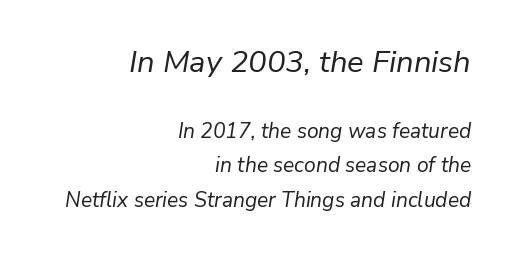
The image shows 31 px regular-weight type, italic (leaning right); set right-aligned, normal line spacing (1.64x), normal letter spacing, not underlined; the first (top) block is 1.48x larger; low stroke contrast and a medium x-height.
